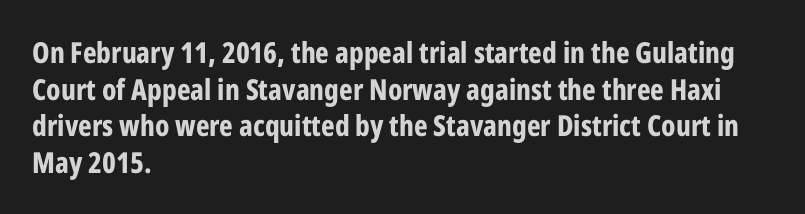
{"serif": "no", "italic": "no", "bold": "yes", "weight": "bold", "width": "condensed", "stroke_contrast": "low", "x_height": "medium", "monospaced": "no", "underline": "no", "align": "left", "line_spacing": "normal", "line_spacing_ratio": 1.26, "letter_spacing": "normal", "letter_spacing_em": 0.0, "glyph_px": 29}
